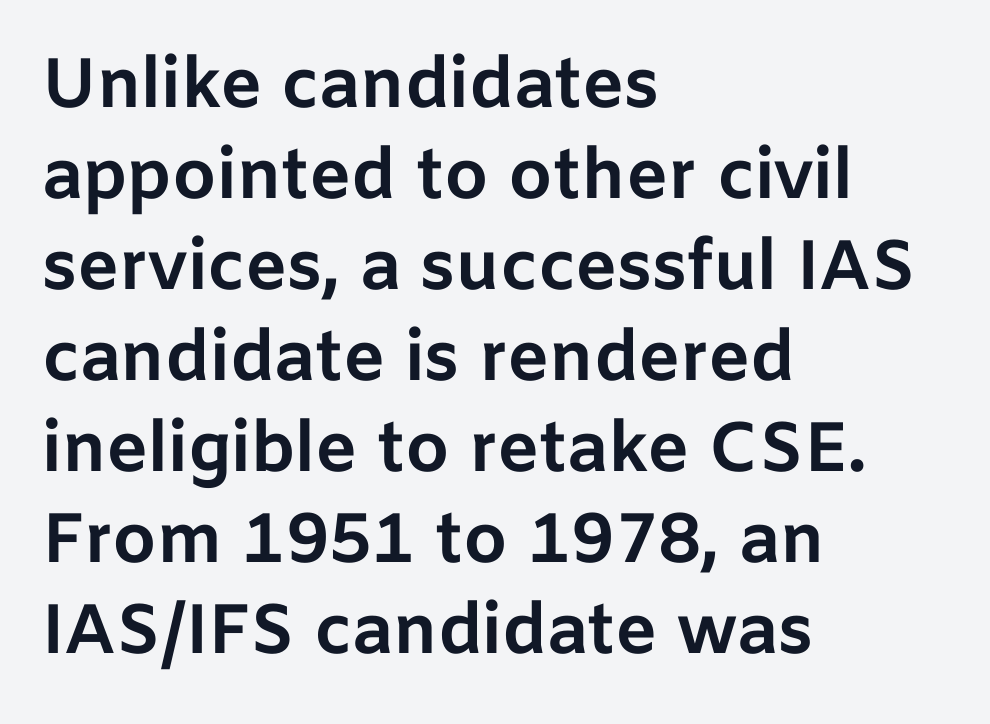
The image shows 70 px bold sans-serif type, upright; set left-aligned, normal line spacing (1.3x), normal letter spacing, not underlined; low stroke contrast and a medium x-height.
